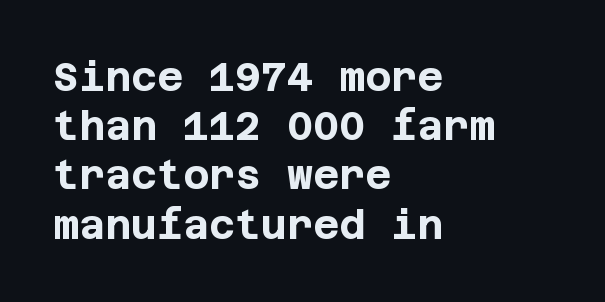
The line texture is even and compact thanks to regular tracking. Are there feet on the stems? There aren't — it's a sans. Ordinary non-slanted type is in use. Type without underlining. Casual observation: everything's shoved over to the left. The letters are bold, with thick, heavy strokes.
